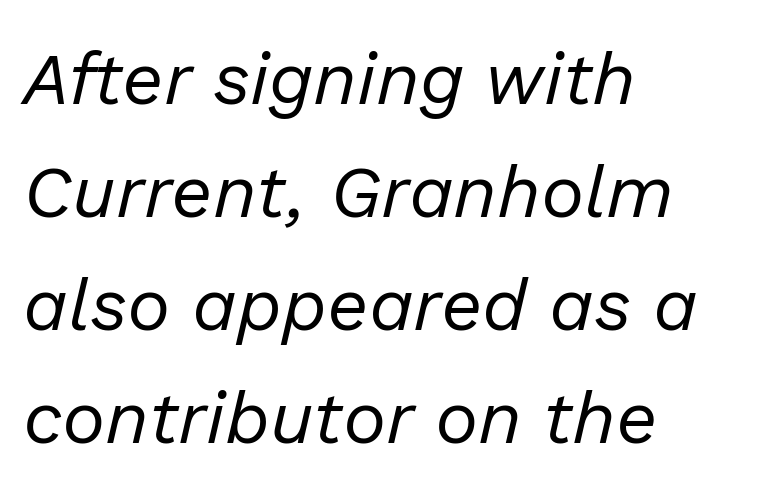
Q: Is the text bold? A: No.
Q: Is the text italic (slanted)? A: Yes, it leans right by about 13 degrees.
Q: Is the text underlined? A: No.
Q: How is the paragraph aligned? A: Left-aligned.
Q: Is the spacing between letters normal or unusually wide? A: Normal.
Q: Is the spacing between lines tight, normal or loose? A: Normal.
Q: Width (condensed, normal, or wide)? A: Normal.
Q: Stroke contrast? A: Low.
Q: x-height? A: Medium.
Q: Monospaced? A: No.
